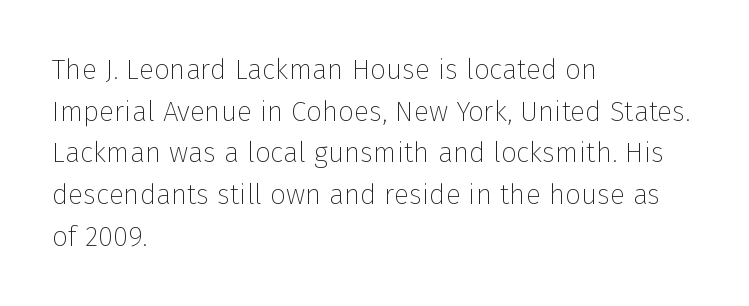
{"serif": "no", "italic": "no", "bold": "no", "weight": "thin", "width": "normal", "stroke_contrast": "low", "x_height": "medium", "monospaced": "no", "underline": "no", "align": "left", "line_spacing": "normal", "line_spacing_ratio": 1.49, "letter_spacing": "normal", "letter_spacing_em": 0.0, "glyph_px": 28}
